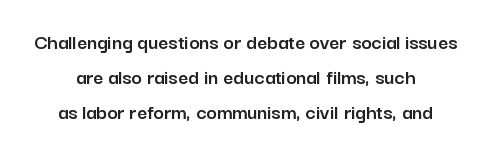
The image shows 22 px text type, upright; set normal line spacing (1.58x), normal letter spacing, not underlined.
